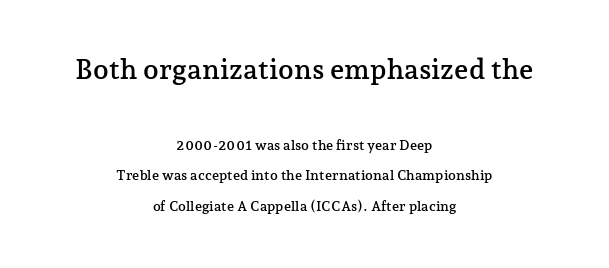
{"serif": "yes", "italic": "no", "width": "normal", "stroke_contrast": "low", "x_height": "medium", "monospaced": "no", "underline": "no", "align": "center", "line_spacing": "loose", "line_spacing_ratio": 2.19, "letter_spacing": "normal", "letter_spacing_em": 0.0, "larger_block": "first", "size_ratio": 2.0, "glyph_px": 28}
